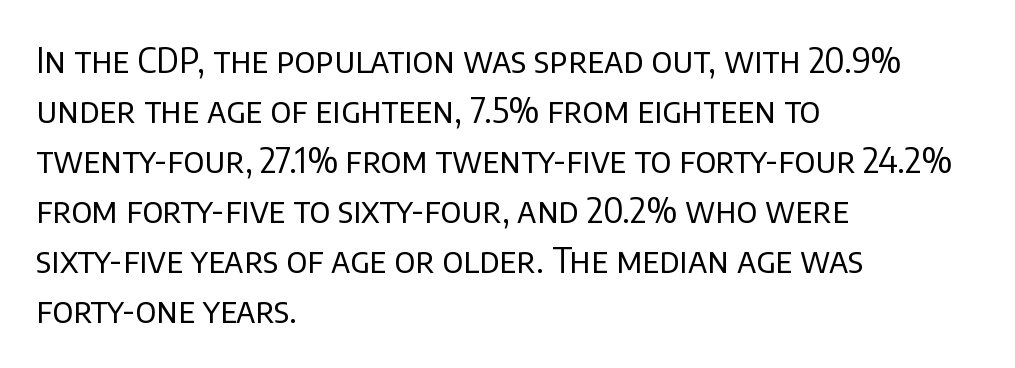
Quick note: not italic, upright. The cut favours lightness, reaching ordinary text weight at its darkest. The rendering keeps characters at their native spacing. Every row of glyphs begins at an identical x-position on the left.
